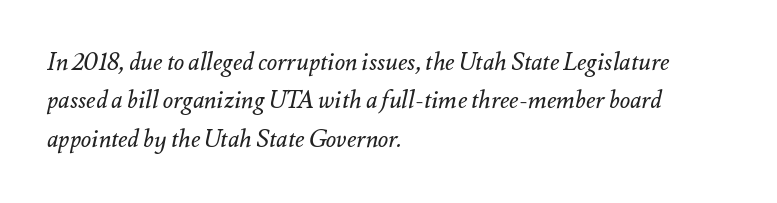
Q: Is the text bold? A: No.
Q: Is the text italic (slanted)? A: Yes, it leans right by about 12 degrees.
Q: Is the text underlined? A: No.
Q: How is the paragraph aligned? A: Left-aligned.
Q: Is the spacing between letters normal or unusually wide? A: Normal.
Q: Is the spacing between lines tight, normal or loose? A: Normal.
